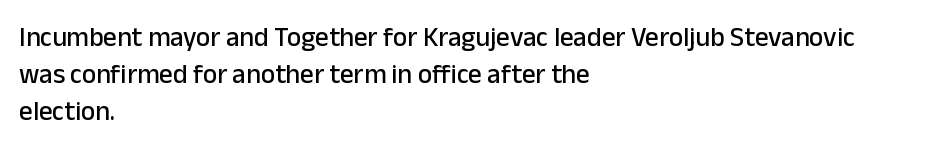
Q: Is the text italic (slanted)? A: No, it is upright.
Q: Is the text underlined? A: No.
Q: How is the paragraph aligned? A: Left-aligned.
Q: Is the spacing between letters normal or unusually wide? A: Normal.
Q: Is the spacing between lines tight, normal or loose? A: Normal.
